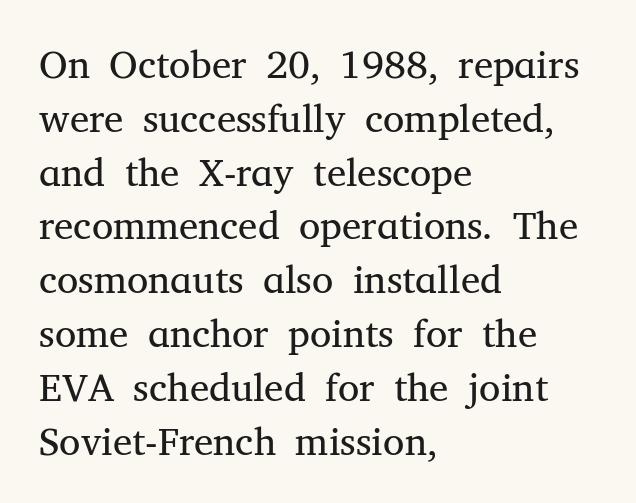
This rendering leaves character spacing at its baseline value. Stroke mass is kept to a normal reading level or below. Anything drawn beneath the words? Only blank space. I'd call this a serif setting — the letters wear small feet.
